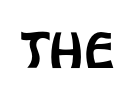
Underline: absent. A typesetter would call this zero additional tracking. The passage shown is typed in a proportional face where columns would drift. Typographically, this falls in the sans-serif category. No italicization has been applied; the sample stays upright.
